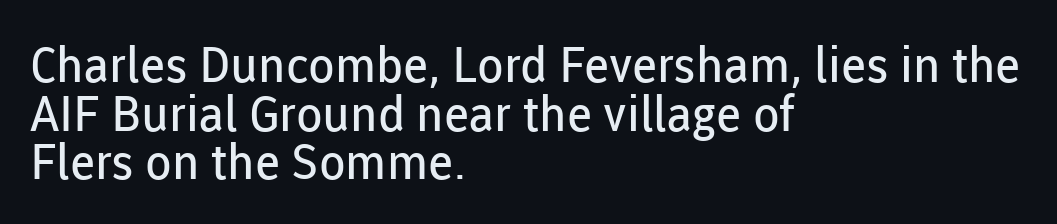
The image shows 49 px regular-weight sans-serif type, upright; set left-aligned, tight line spacing (0.99x), normal letter spacing, not underlined; low stroke contrast and a medium x-height.
